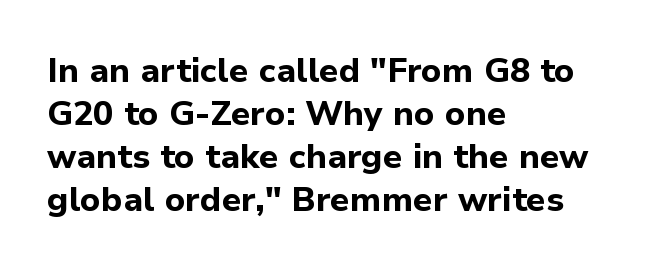
Q: Is the text bold? A: Yes.
Q: Is the text italic (slanted)? A: No, it is upright.
Q: Is the typeface a serif or a sans-serif typeface? A: Sans-serif.
Q: Is the text underlined? A: No.
Q: How is the paragraph aligned? A: Left-aligned.
Q: Is the spacing between letters normal or unusually wide? A: Normal.
Q: Is the spacing between lines tight, normal or loose? A: Normal.
Q: Width (condensed, normal, or wide)? A: Normal.
Q: Stroke contrast? A: Low.
Q: x-height? A: Medium.
Q: Monospaced? A: No.
